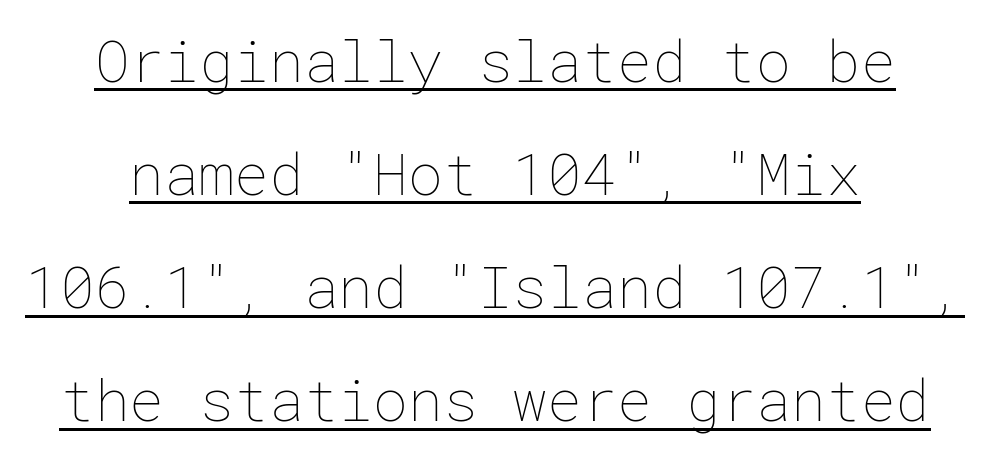
Tracking value appears to be zero — textbook default spacing. Is the stroke heavy? The answer is a plain regular-or-lighter. In CSS terms this would be text-align: center. Caption: lettering with a line underneath. Every character sits straight up, as roman type does. Interline gaps are noticeably wide in this sample.
